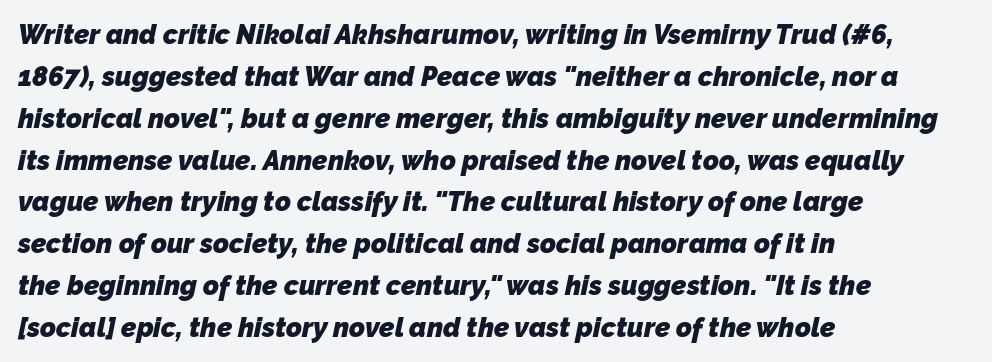
{"bold": "yes", "underline": "no", "align": "left", "line_spacing": "normal", "line_spacing_ratio": 1.55, "letter_spacing": "normal", "letter_spacing_em": 0.0, "glyph_px": 27}
